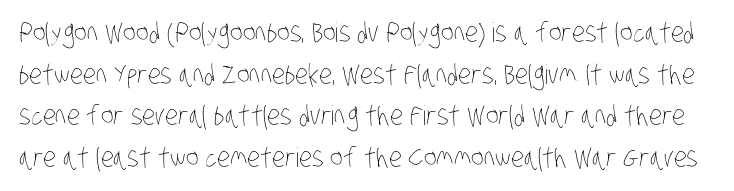
{"bold": "no", "underline": "no", "line_spacing": "normal", "line_spacing_ratio": 1.54, "letter_spacing": "normal", "letter_spacing_em": 0.0, "glyph_px": 27}
